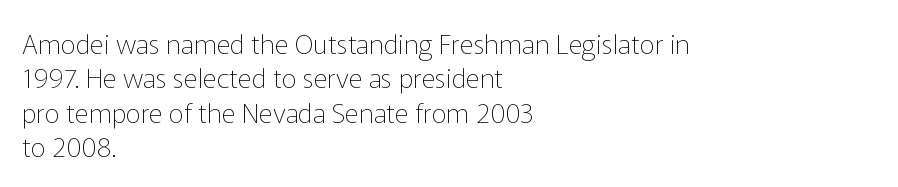
The image shows 27 px text type, upright; set left-aligned, normal line spacing (1.27x), normal letter spacing, not underlined.
